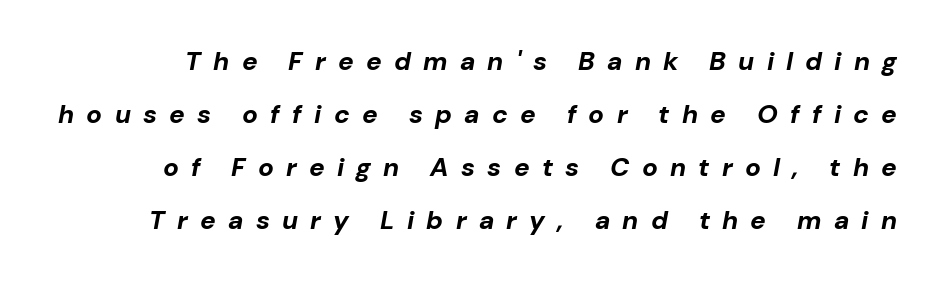
Lines of text with bare space underneath. The lettering tilts uniformly, giving the passage an italic look. There is plenty of visible air inserted between adjacent glyphs. Widely set lines give the paragraph a tall, airy silhouette. Typographic density is high because the face is bold.
